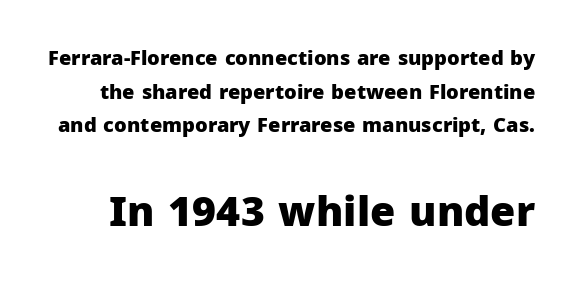
The image shows 41 px heavy sans-serif type, upright; set normal line spacing (1.68x), normal letter spacing, not underlined; the second (bottom) block is 2.05x larger; low stroke contrast and a medium x-height.
